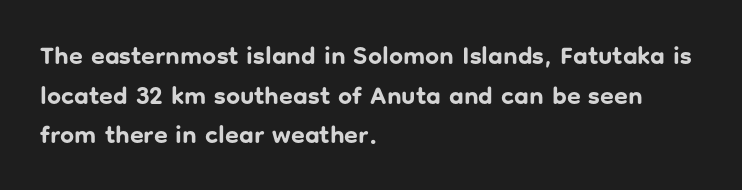
Q: Is the text bold? A: Yes.
Q: Is the text italic (slanted)? A: No, it is upright.
Q: Is the text underlined? A: No.
Q: How is the paragraph aligned? A: Left-aligned.
Q: Is the spacing between letters normal or unusually wide? A: Normal.
Q: Is the spacing between lines tight, normal or loose? A: Normal.
